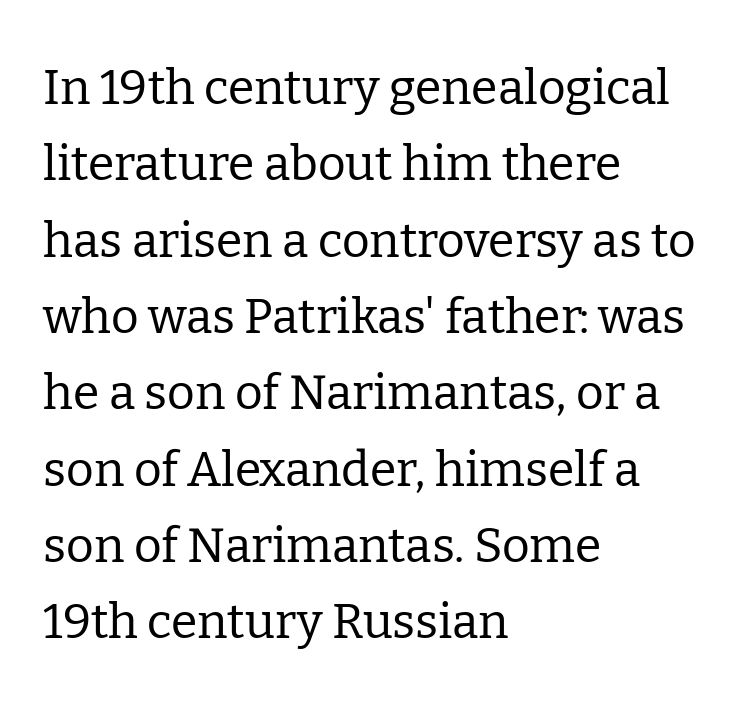
Q: Is the text bold? A: No.
Q: Is the text italic (slanted)? A: No, it is upright.
Q: Is the typeface a serif or a sans-serif typeface? A: Serif.
Q: Is the text underlined? A: No.
Q: How is the paragraph aligned? A: Left-aligned.
Q: Is the spacing between letters normal or unusually wide? A: Normal.
Q: Is the spacing between lines tight, normal or loose? A: Normal.
Q: Width (condensed, normal, or wide)? A: Normal.
Q: Stroke contrast? A: Low.
Q: x-height? A: Medium.
Q: Monospaced? A: No.
